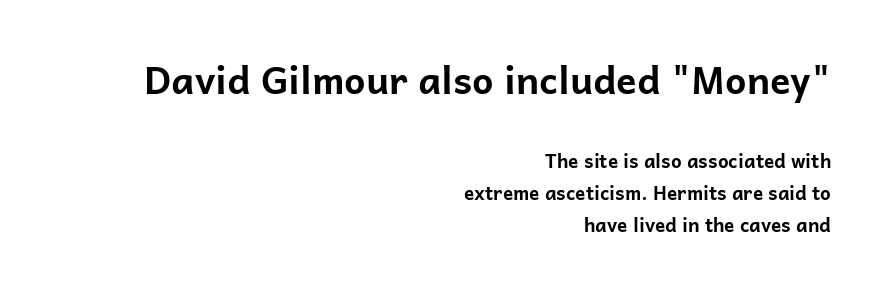
Q: Is the text bold? A: Yes.
Q: Is the text italic (slanted)? A: No, it is upright.
Q: Is the typeface a serif or a sans-serif typeface? A: Sans-serif.
Q: Is the text underlined? A: No.
Q: How is the paragraph aligned? A: Right-aligned.
Q: Is the spacing between letters normal or unusually wide? A: Normal.
Q: Is the spacing between lines tight, normal or loose? A: Normal.
Q: Which block of text is set in a larger size, the first (top) or the second (bottom)? A: The first (top) one.
Q: Width (condensed, normal, or wide)? A: Normal.
Q: Stroke contrast? A: Low.
Q: x-height? A: Medium.
Q: Monospaced? A: No.
